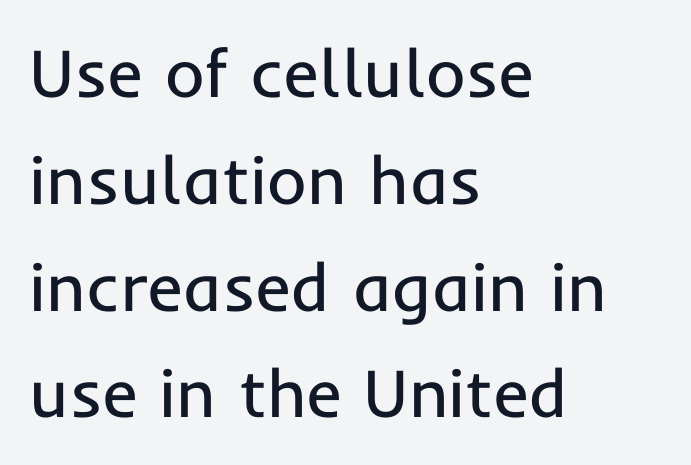
{"serif": "no", "italic": "no", "bold": "no", "weight": "regular", "width": "normal", "stroke_contrast": "low", "x_height": "medium", "monospaced": "no", "underline": "no", "align": "left", "line_spacing": "normal", "line_spacing_ratio": 1.57, "letter_spacing": "normal", "letter_spacing_em": 0.0, "glyph_px": 68}
